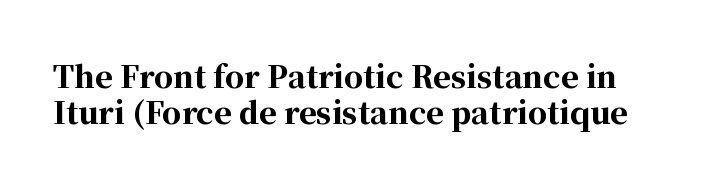
What stands out about the letter spacing? Nothing — it is the standard amount. Are there feet on the stems? There are — it's a serif. A clean baseline with only descenders dipping below it. Character widths vary here, with narrow letters taking less room than wide ones. Typesetter's note: full bold, strokes at maximum text heaviness. Designer's note — italics off, roman on.
